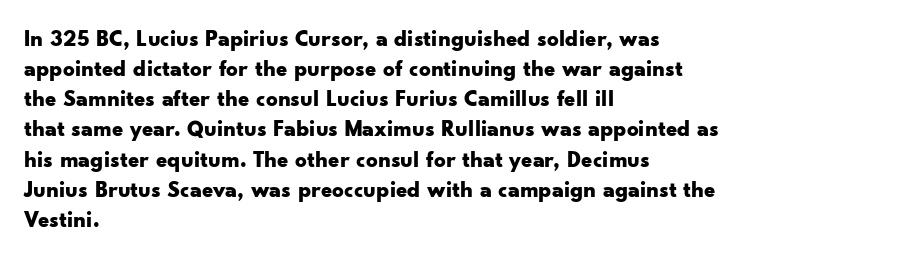
Does extra space separate the letters? No, they use regular spacing. The passage is arranged the way most books set body copy — flush left. Successive baselines arrive at the customary interval. Posture: upright roman. Is the type bold? Yes — the strokes are clearly thick and heavy.
